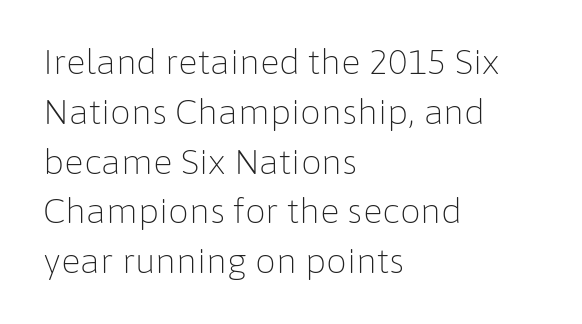
The image shows 33 px light sans-serif type, upright; set left-aligned, normal line spacing (1.51x), normal letter spacing, not underlined; low stroke contrast and a medium x-height.
